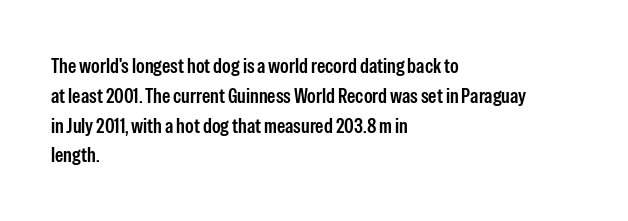
Q: Is the text italic (slanted)? A: No, it is upright.
Q: Is the text underlined? A: No.
Q: How is the paragraph aligned? A: Left-aligned.
Q: Is the spacing between letters normal or unusually wide? A: Normal.
Q: Is the spacing between lines tight, normal or loose? A: Normal.
